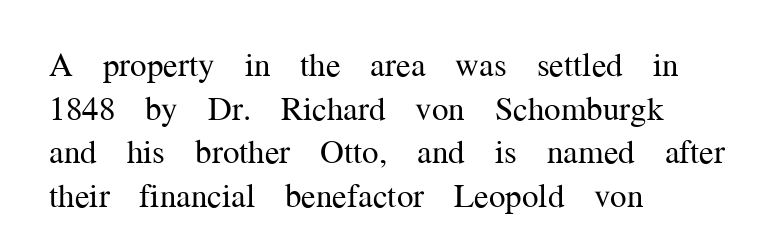
The image shows 33 px regular-weight serif type, upright; set left-aligned, normal line spacing (1.32x), normal letter spacing, not underlined; medium stroke contrast and a medium x-height.
